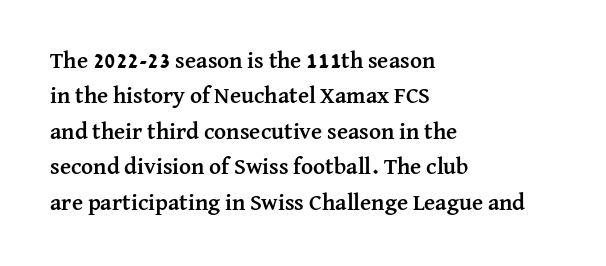
The strip under each line holds only bare page. The designer left line spacing at the default. Typeset ragged right — the left edge is the straight one. Heavy-handed strokes throughout: this text is bold.
